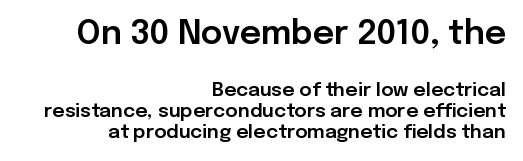
The image shows 33 px sans-serif type, upright; set right-aligned, tight line spacing (1.11x), normal letter spacing, not underlined; the first (top) block is 1.74x larger; low stroke contrast and a medium x-height.
